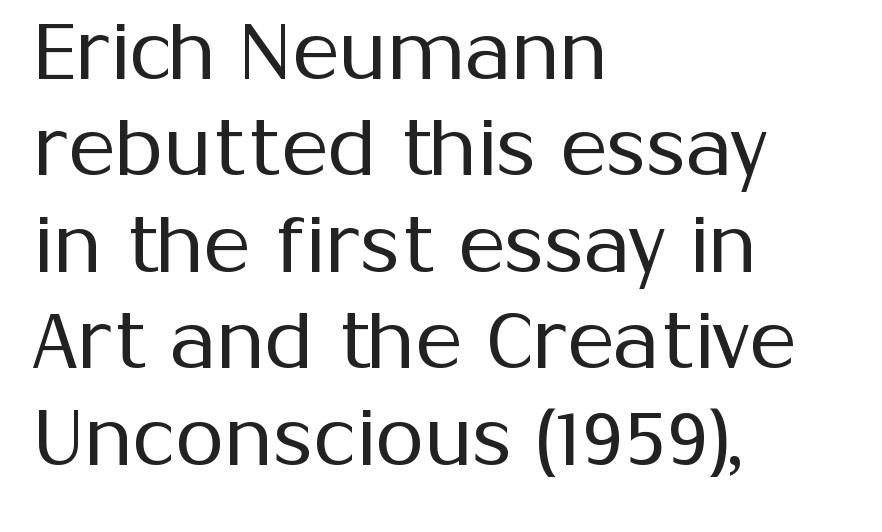
Q: Is the text bold? A: No.
Q: Is the text italic (slanted)? A: No, it is upright.
Q: Is the typeface a serif or a sans-serif typeface? A: Sans-serif.
Q: Is the text underlined? A: No.
Q: How is the paragraph aligned? A: Left-aligned.
Q: Is the spacing between letters normal or unusually wide? A: Normal.
Q: Width (condensed, normal, or wide)? A: Normal.
Q: Stroke contrast? A: Medium.
Q: x-height? A: Medium.
Q: Monospaced? A: No.
